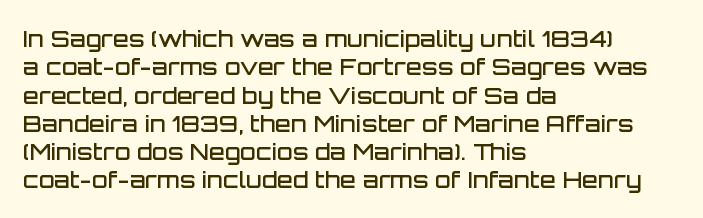
{"italic": "no", "bold": "semi", "underline": "no", "align": "left", "line_spacing_ratio": 1.23, "letter_spacing": "normal", "letter_spacing_em": 0.0, "glyph_px": 23}
